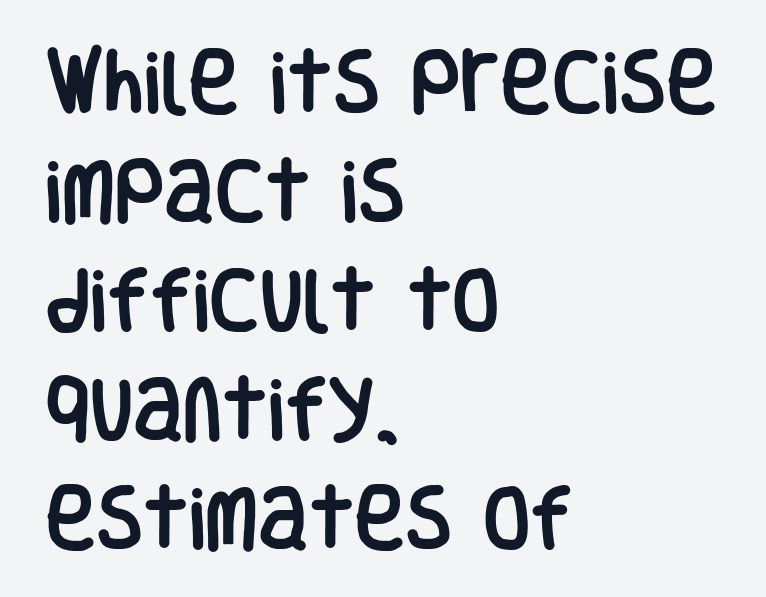
The ragged edge is on the right, which tells us the setting is flush left. The lines sit at an ordinary, default distance from one another. The passage shown is typed in a proportional face where columns would drift. Regarding serifs, this sample does without them. Upright lettering throughout. Is the letter spacing exaggerated? No — it looks like the ordinary default.
